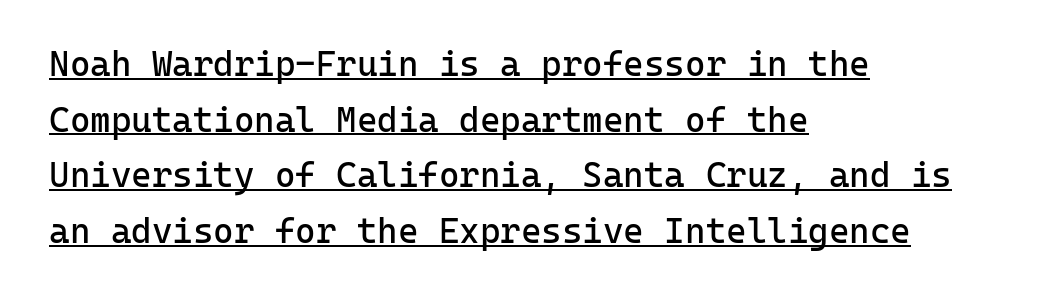
Q: Is the text bold? A: No.
Q: Is the text italic (slanted)? A: No, it is upright.
Q: Is the typeface a serif or a sans-serif typeface? A: Sans-serif.
Q: Is the text underlined? A: Yes.
Q: How is the paragraph aligned? A: Left-aligned.
Q: Is the spacing between letters normal or unusually wide? A: Normal.
Q: Is the spacing between lines tight, normal or loose? A: Normal.
Q: Width (condensed, normal, or wide)? A: Normal.
Q: Stroke contrast? A: Low.
Q: x-height? A: Medium.
Q: Monospaced? A: Yes.
